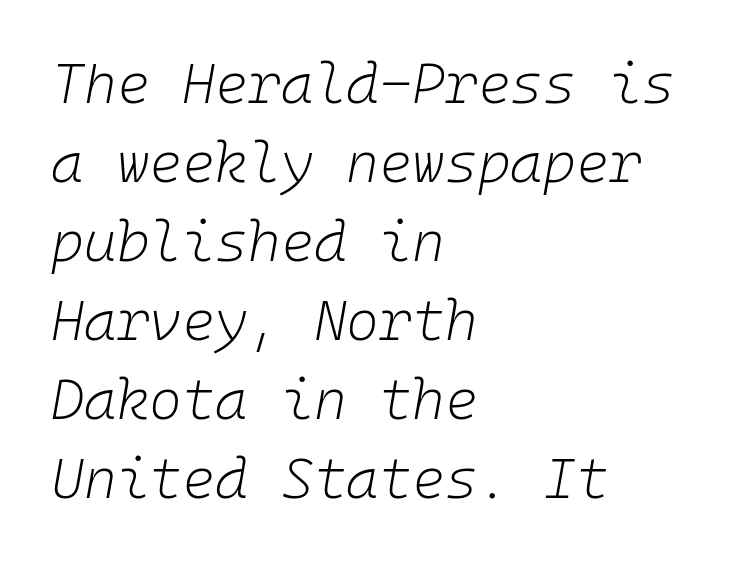
{"italic": "yes", "lean": "right", "slant_degrees": 10, "bold": "no", "weight": "light", "width": "normal", "stroke_contrast": "low", "x_height": "medium", "monospaced": "yes", "underline": "no", "align": "left", "line_spacing": "normal", "line_spacing_ratio": 1.41, "letter_spacing": "normal", "letter_spacing_em": 0.0, "glyph_px": 56}
